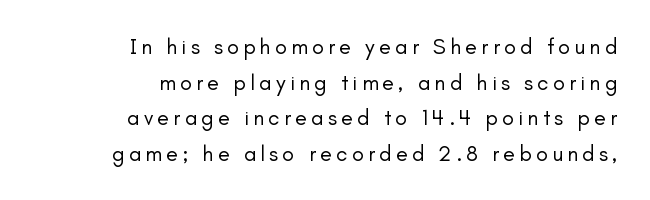
Q: Is the text bold? A: No.
Q: Is the text italic (slanted)? A: No, it is upright.
Q: Is the text underlined? A: No.
Q: How is the paragraph aligned? A: Right-aligned.
Q: Is the spacing between lines tight, normal or loose? A: Normal.
